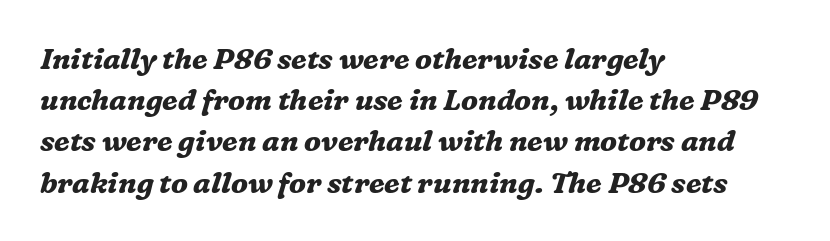
{"serif": "yes", "italic": "yes", "lean": "right", "slant_degrees": 16, "bold": "yes", "weight": "bold", "width": "normal", "stroke_contrast": "medium", "x_height": "medium", "monospaced": "no", "underline": "no", "align": "left", "line_spacing": "normal", "line_spacing_ratio": 1.42, "letter_spacing": "normal", "letter_spacing_em": 0.0, "glyph_px": 29}
